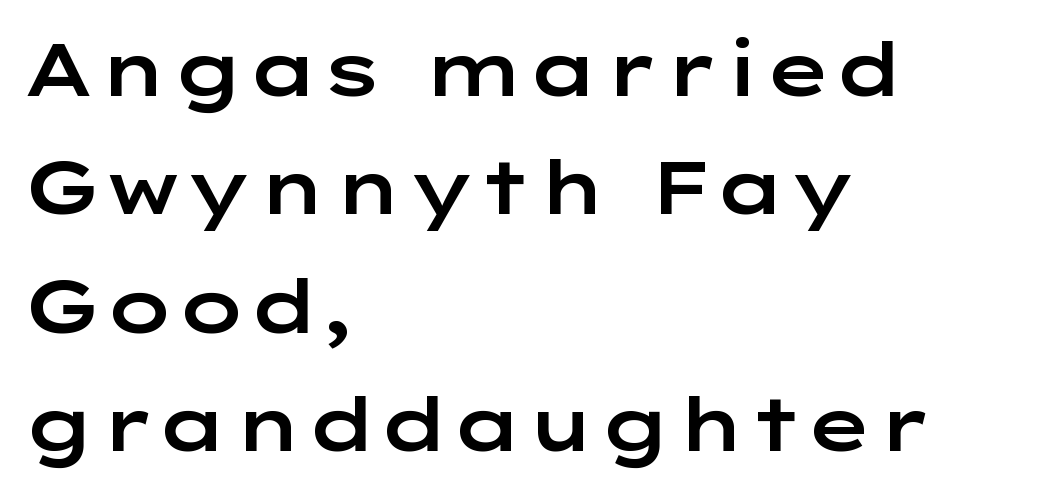
The image shows 74 px wide sans-serif type, upright; set left-aligned, normal line spacing (1.6x), normal letter spacing, not underlined; low stroke contrast and a medium x-height.
